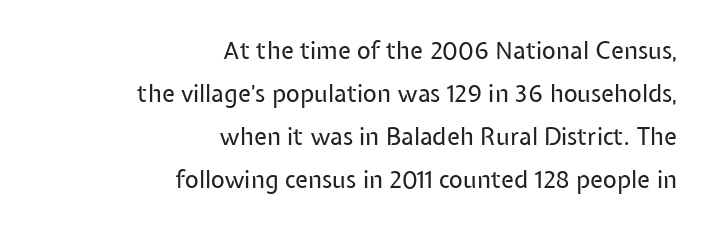
Q: Is the text bold? A: No.
Q: Is the text italic (slanted)? A: No, it is upright.
Q: Is the text underlined? A: No.
Q: How is the paragraph aligned? A: Right-aligned.
Q: Is the spacing between letters normal or unusually wide? A: Normal.
